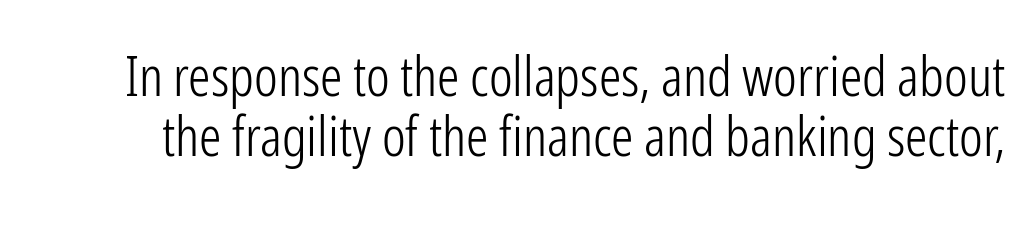
The image shows 56 px light, condensed sans-serif type, upright; set tight line spacing (1.07x), normal letter spacing, not underlined; low stroke contrast and a medium x-height.
